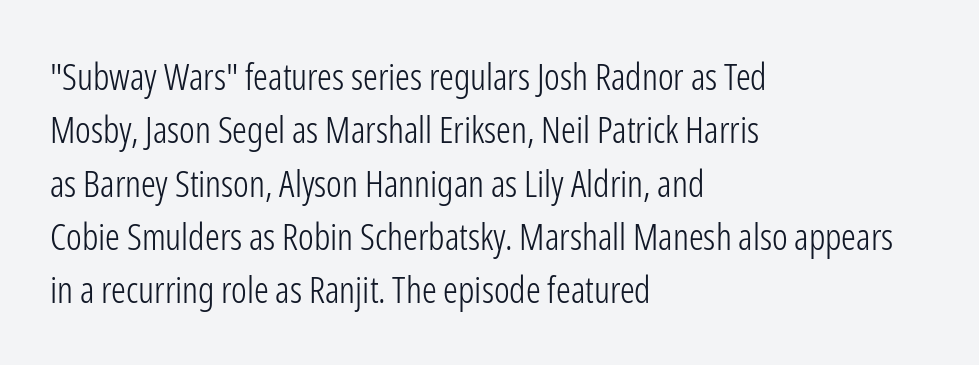
The image shows 37 px light, condensed sans-serif type, upright; set left-aligned, normal line spacing (1.44x), normal letter spacing, not underlined; low stroke contrast and a medium x-height.
